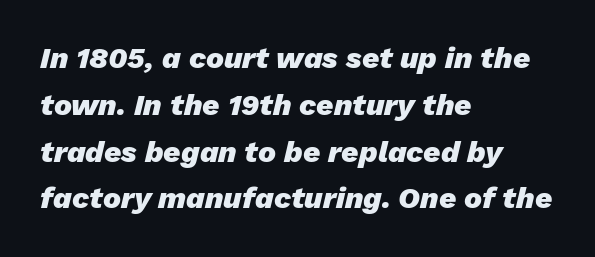
The image shows 30 px heavy type, italic (leaning right); set left-aligned, normal line spacing (1.56x), normal letter spacing, not underlined; low stroke contrast and a medium x-height.
